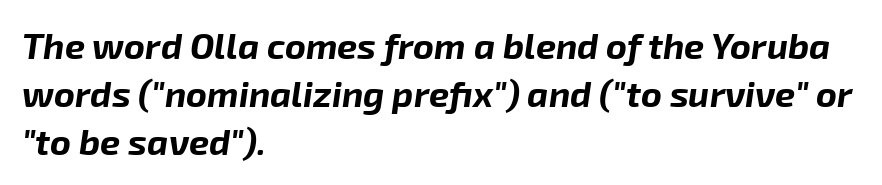
{"italic": "yes", "lean": "right", "slant_degrees": 8, "bold": "yes", "weight": "bold", "width": "normal", "stroke_contrast": "low", "x_height": "medium", "monospaced": "no", "underline": "no", "align": "left", "line_spacing": "normal", "line_spacing_ratio": 1.34, "letter_spacing": "normal", "letter_spacing_em": 0.0, "glyph_px": 36}
